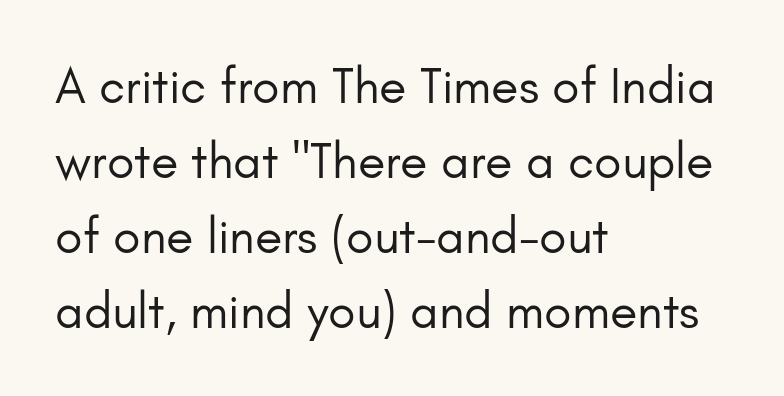
Typeset ragged right — the left edge is the straight one. The passage shown is typeset with a sans-serif family. Think of a printed novel: that variable character pitch is what you see here. Has an underline been added? It has not.
